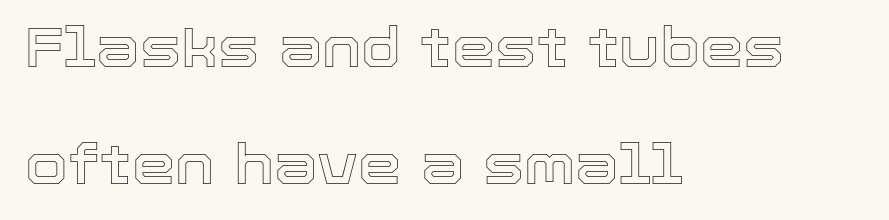
{"italic": "no", "width": "normal", "x_height": "medium", "monospaced": "no", "underline": "no", "align": "left", "line_spacing": "loose", "line_spacing_ratio": 2.12, "letter_spacing": "normal", "letter_spacing_em": 0.0, "glyph_px": 55}
